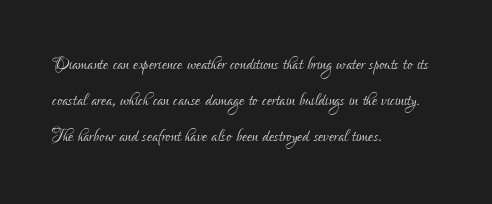
Nothing unusual about the tracking: characters are spaced as the font intends. The typesetter chose a ragged-right arrangement here. In terms of leading, this rendering sits right in the middle.
